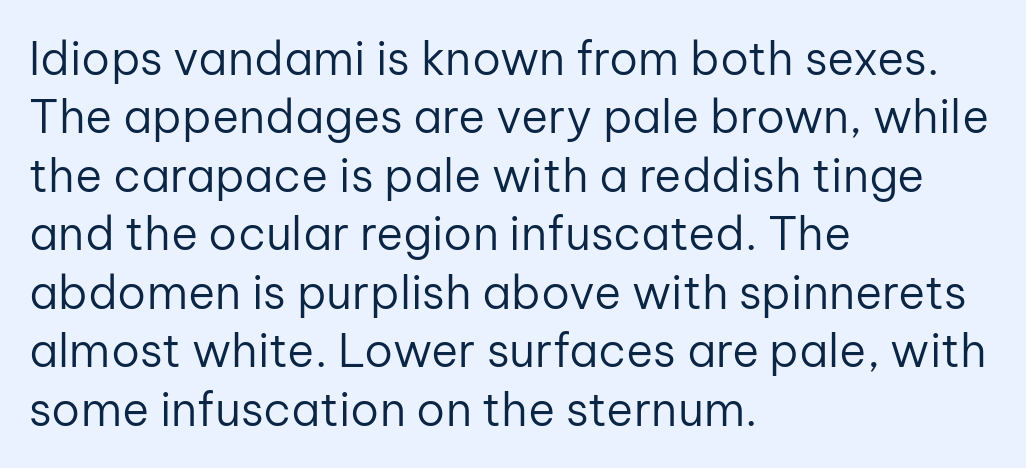
The image shows 46 px regular-weight sans-serif type, upright; set left-aligned, normal line spacing (1.27x), normal letter spacing, not underlined; low stroke contrast and a medium x-height.
